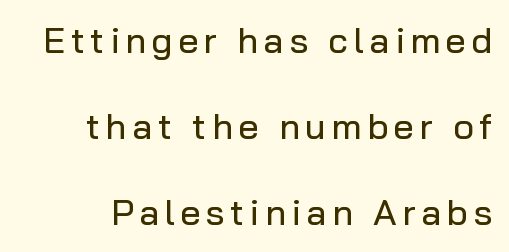
Q: Is the text italic (slanted)? A: No, it is upright.
Q: Is the typeface a serif or a sans-serif typeface? A: Sans-serif.
Q: Is the text underlined? A: No.
Q: Is the spacing between lines tight, normal or loose? A: Loose.
Q: Width (condensed, normal, or wide)? A: Normal.
Q: Stroke contrast? A: Low.
Q: x-height? A: Medium.
Q: Monospaced? A: No.
